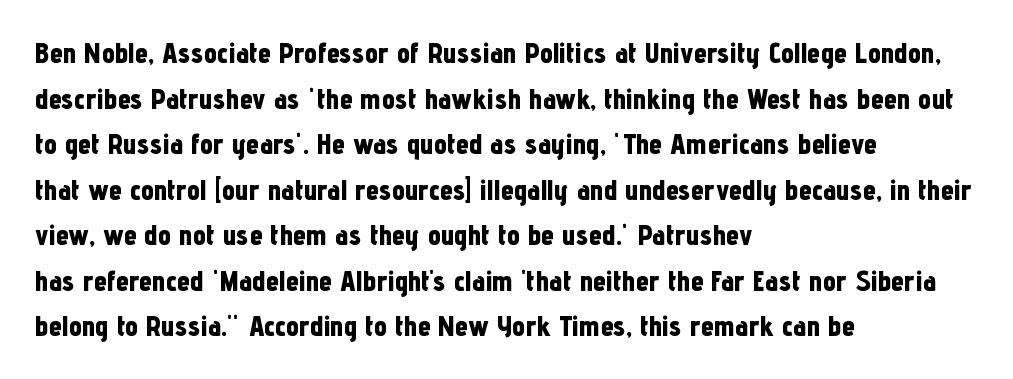
On the weight axis this lands at bold, roughly 700. Quick note: not italic, upright. The lines sit at an ordinary, default distance from one another. The tracking reads as untouched default to a designer's eye. Each line starts at the same left margin while the right side varies. Quick note: underline off.
